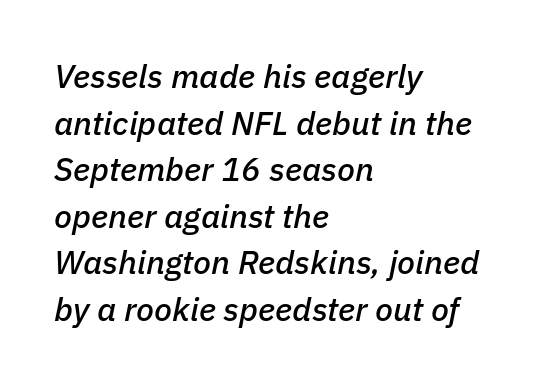
The image shows 33 px text type, italic (leaning right); set left-aligned, normal line spacing (1.41x), normal letter spacing, not underlined; low stroke contrast and a medium x-height.
